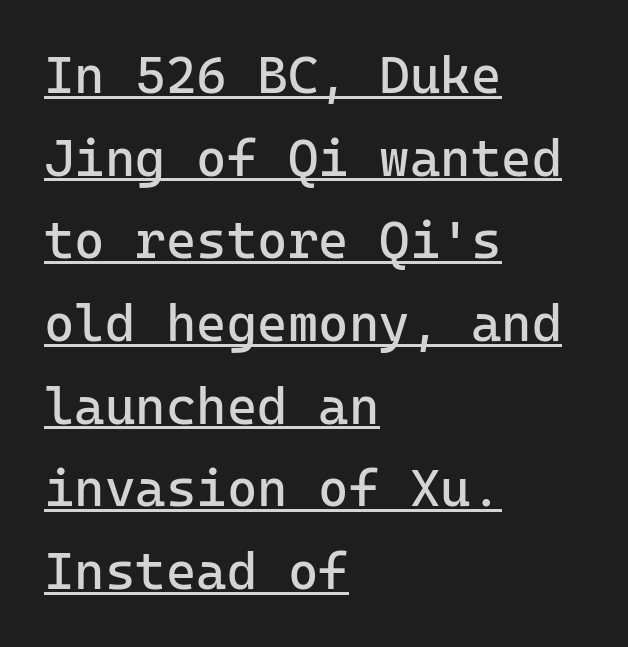
This rendering employs a face without finishing strokes, i.e., a sans-serif. Posture: straight, roman, zero tilt. Honestly, the letter spacing is just normal — you wouldn't notice it. Horizontal bands of white between lines are of average thickness. Stems and bowls with no extra thickness — not bold.
